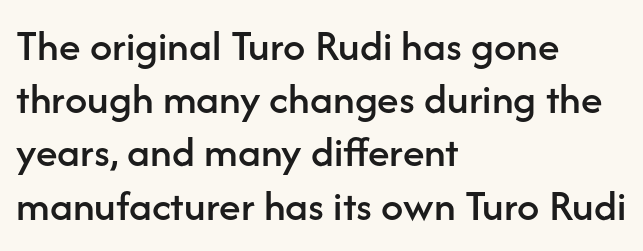
Just letters on the line, the space beneath them empty. The face used here is proportionally spaced, like ordinary book or web type. Tall strokes in this sample are plumb rather than angled. Tracking value appears to be zero — textbook default spacing. Note: no serifs on the glyphs.
